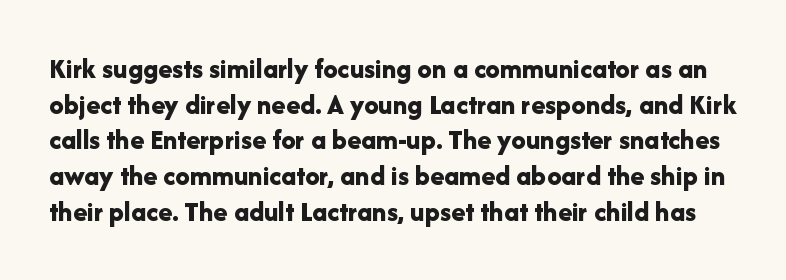
Honestly, there is no underline to notice here at all. I'd describe the lettering as bold — thick and assertive. No extra tracking has been applied to these lines. These lines are rendered in a variable-pitch font.
